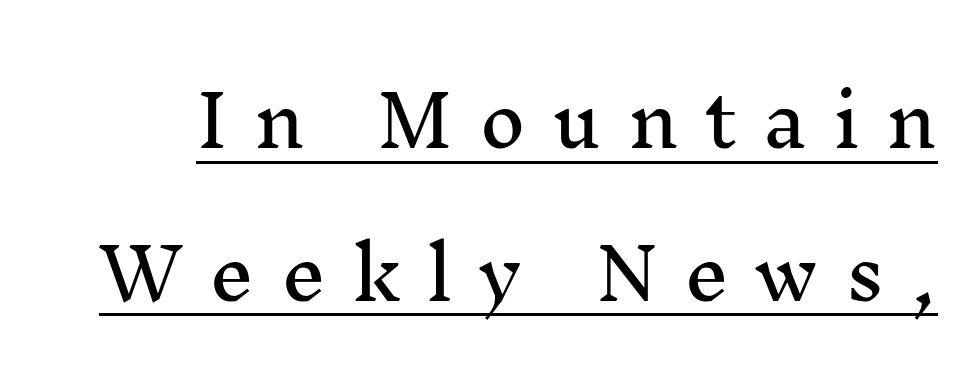
{"serif": "yes", "italic": "no", "width": "normal", "stroke_contrast": "medium", "x_height": "medium", "monospaced": "no", "underline": "yes", "line_spacing": "loose", "line_spacing_ratio": 2.15, "letter_spacing": "wide", "letter_spacing_em": 0.37, "glyph_px": 71}
